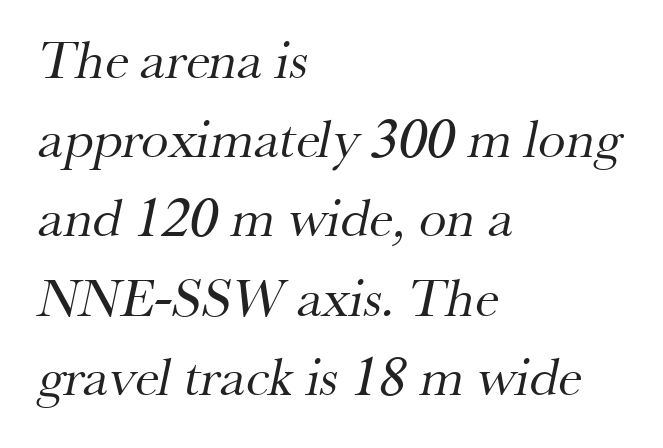
Interline gaps are of average width in this sample. The face looks like a standard text weight, possibly lighter. The passage shown has conventional tracking throughout. Classification — serif. The baseline area is clear.
